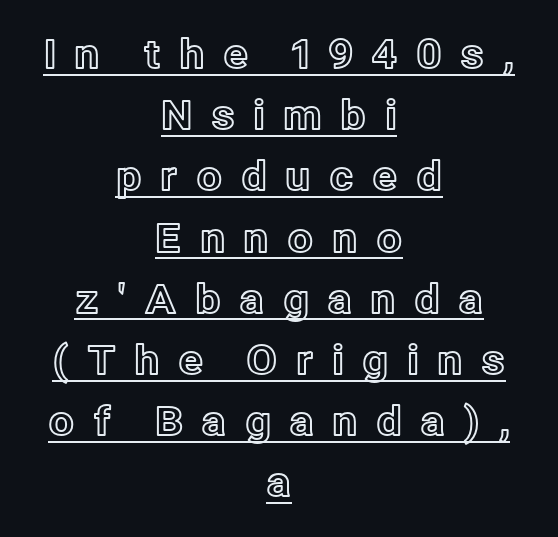
Q: Is the text italic (slanted)? A: No, it is upright.
Q: Is the text underlined? A: Yes.
Q: How is the paragraph aligned? A: Centered.
Q: Is the spacing between letters normal or unusually wide? A: Unusually wide.
Q: Is the spacing between lines tight, normal or loose? A: Normal.
Q: Width (condensed, normal, or wide)? A: Normal.
Q: x-height? A: Medium.
Q: Monospaced? A: No.
